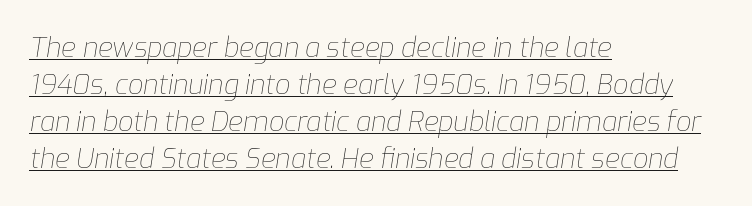
{"italic": "yes", "lean": "right", "slant_degrees": 9, "bold": "no", "underline": "yes", "align": "left", "line_spacing": "normal", "line_spacing_ratio": 1.37, "letter_spacing": "normal", "letter_spacing_em": 0.0, "glyph_px": 27}
